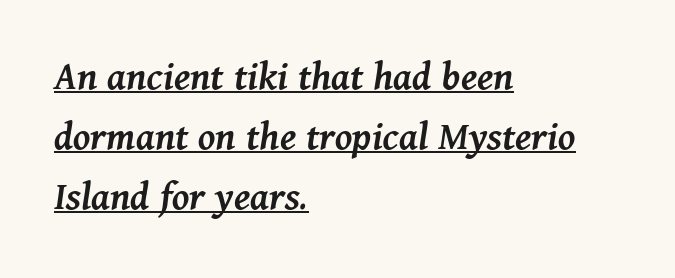
In CSS terms this would be text-align: left. Each letter keeps its own natural width here, so spacing adapts to shape. These words are printed semibold, heavier than regular yet not bold. Successive baselines arrive at the customary interval.
